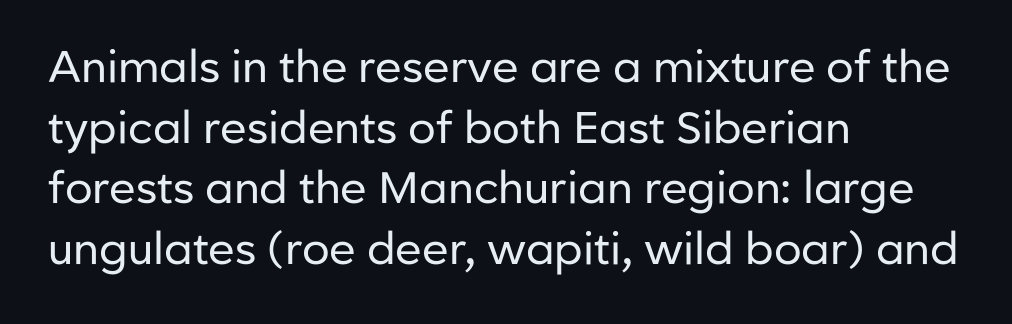
The image shows 44 px regular-weight sans-serif type, upright; set left-aligned, normal line spacing (1.38x), normal letter spacing, not underlined; low stroke contrast and a medium x-height.
